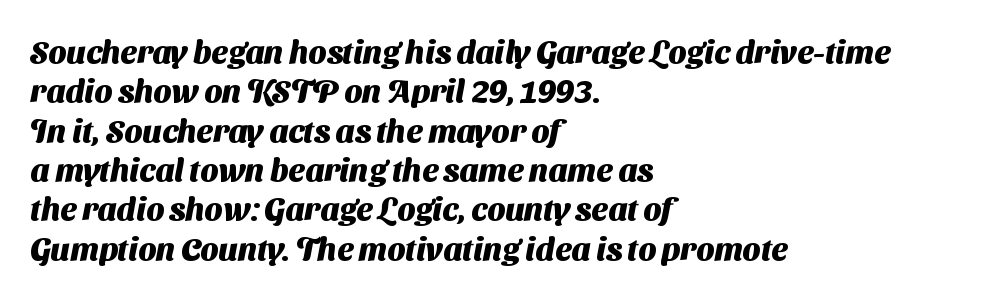
Spacing verdict: proportional, widths tailored to each character. The baseline area is clear. No feet cap the strokes, marking this as sans-serif type. Heavy, bold letterforms.
